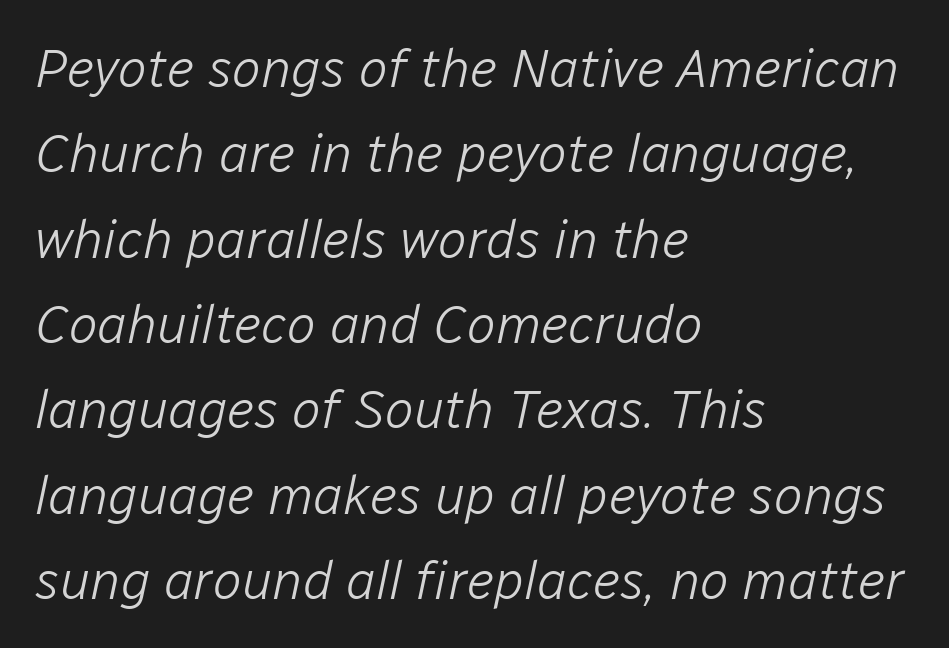
The image shows 54 px light type, italic (leaning right); set left-aligned, normal line spacing (1.58x), normal letter spacing, not underlined; low stroke contrast and a medium x-height.
